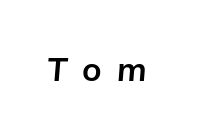
A full-strength bold gives these letters their thick strokes. The baseline area is clear. Caption: expanded tracking, letters set apart. Character widths vary here, with narrow letters taking less room than wide ones.
